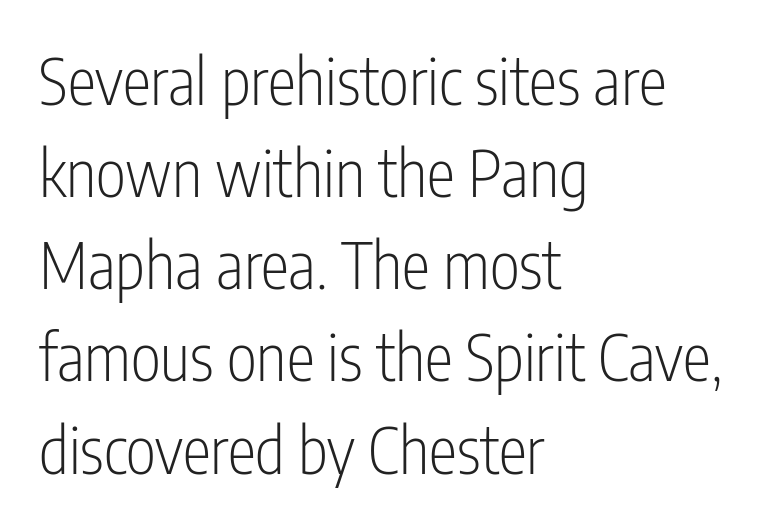
Each letter's strokes conclude bluntly, with no projecting serifs. Anything drawn beneath the words? Only blank space. Teacher's note: observe the even left margin — that is flush-left alignment. The designer left line spacing at the default. The passage shown has conventional tracking throughout. The weight tops out at a normal text grade.
